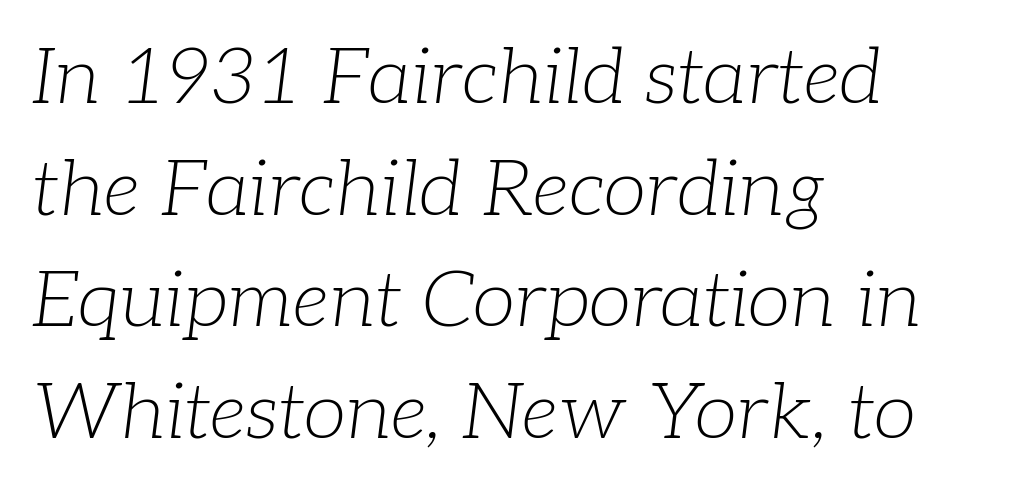
The image shows 78 px light serif type, italic (leaning right); set left-aligned, normal line spacing (1.43x), normal letter spacing, not underlined; low stroke contrast and a medium x-height.
